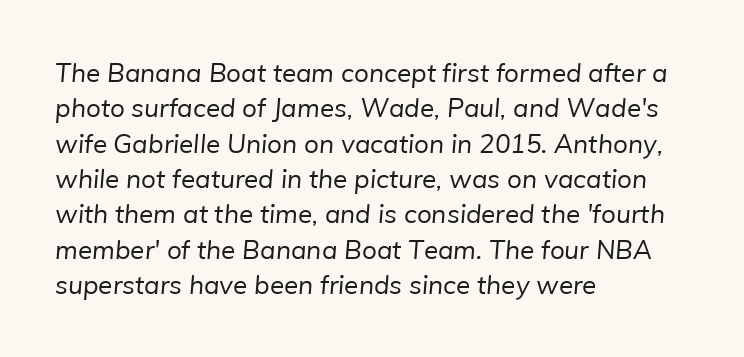
The image shows 26 px text type; set left-aligned, normal line spacing (1.36x), normal letter spacing, not underlined.
